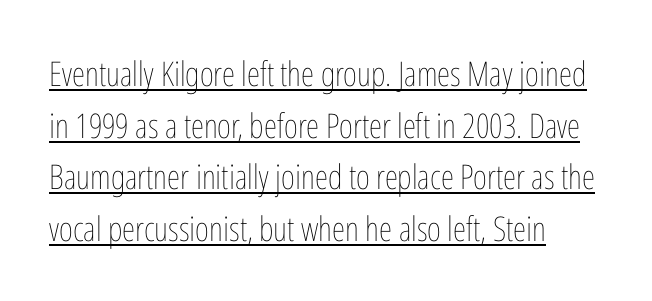
{"italic": "no", "bold": "no", "weight": "thin", "width": "condensed", "stroke_contrast": "low", "x_height": "medium", "monospaced": "no", "underline": "yes", "align": "left", "line_spacing": "normal", "line_spacing_ratio": 1.52, "letter_spacing": "normal", "letter_spacing_em": 0.0, "glyph_px": 34}
